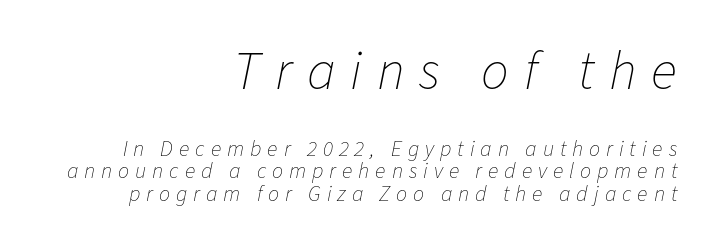
The passage shown leans; its letterforms are oblique. Proportional: the letters do not fall into vertical columns. A light-to-regular cut is what we see here. Successive baselines arrive quickly, one right under another. There is plenty of visible air inserted between adjacent glyphs.
